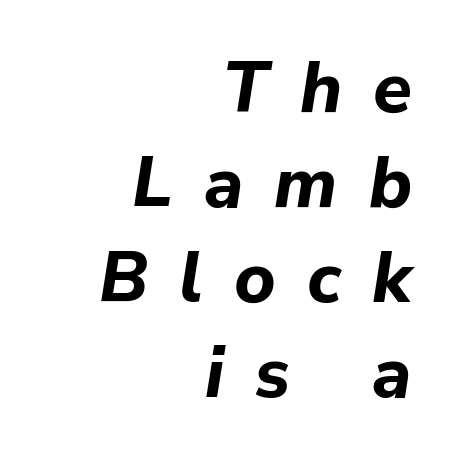
Compared with ordinary roman type, these characters are visibly tilted. These lines are rendered in a variable-pitch font. Only glyphs here, with clear space below each row. This rendering uses right alignment, leaving the left contour irregular.
